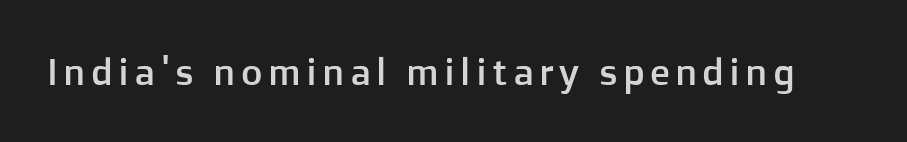
Every character sits straight up, as roman type does. Do the characters align in a grid? No, the font is proportional. A sans-serif font was chosen for this passage. The passage shown is not underscored anywhere.
